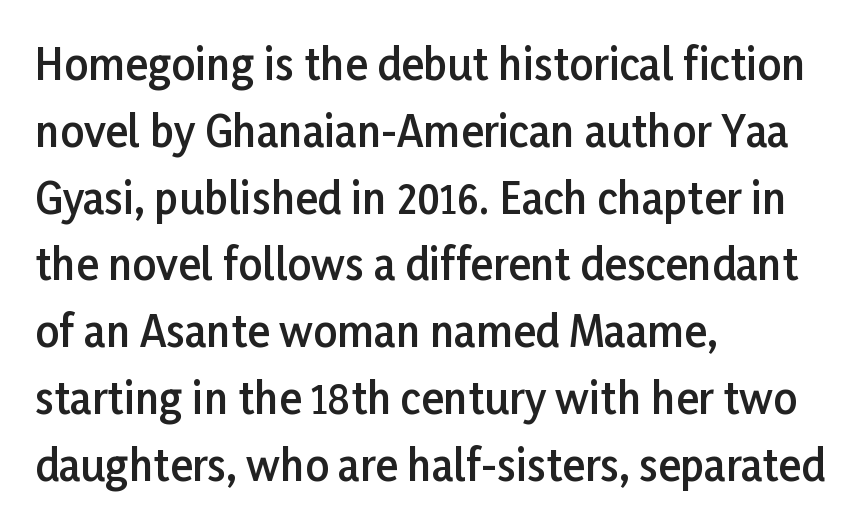
{"serif": "no", "italic": "no", "bold": "semi", "weight": "semibold", "width": "normal", "stroke_contrast": "low", "x_height": "medium", "monospaced": "no", "underline": "no", "align": "left", "line_spacing": "normal", "line_spacing_ratio": 1.59, "letter_spacing": "normal", "letter_spacing_em": 0.0, "glyph_px": 42}
